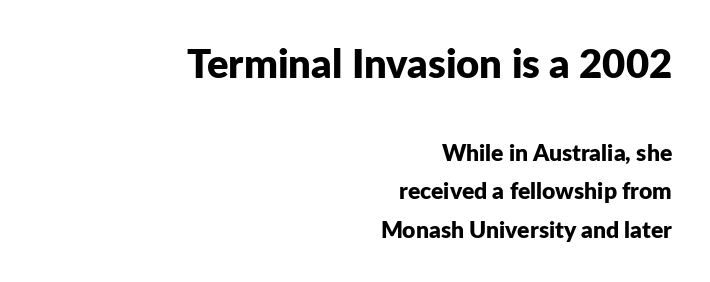
{"serif": "no", "italic": "no", "bold": "yes", "weight": "bold", "width": "normal", "stroke_contrast": "low", "x_height": "medium", "monospaced": "no", "underline": "no", "align": "right", "line_spacing": "normal", "line_spacing_ratio": 1.69, "letter_spacing": "normal", "letter_spacing_em": 0.0, "larger_block": "first", "size_ratio": 1.74, "glyph_px": 40}
